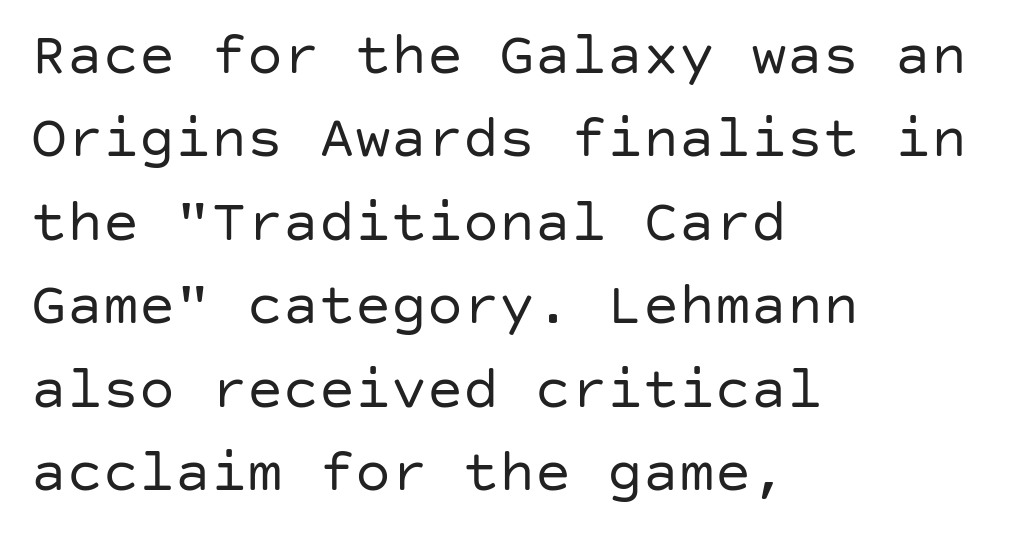
Unlike a traditional serif, this face leaves its strokes unadorned. Regular leading. Reading down the block, your eye returns to a fixed left position each line. The font is comparable to plain body text, perhaps lighter.
